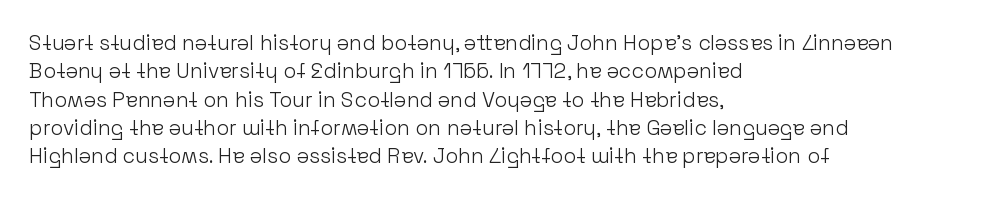
Q: Is the text bold? A: No.
Q: Is the text italic (slanted)? A: No, it is upright.
Q: Is the text underlined? A: No.
Q: How is the paragraph aligned? A: Left-aligned.
Q: Is the spacing between letters normal or unusually wide? A: Normal.
Q: Is the spacing between lines tight, normal or loose? A: Normal.
